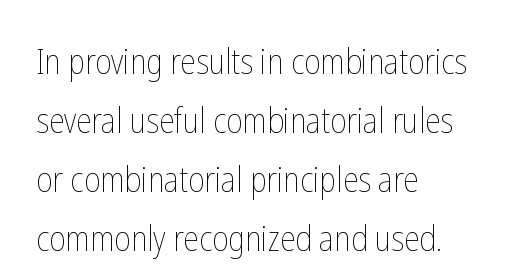
This reads as an unemphasized weight, regular at the heaviest. These lines are rendered in a variable-pitch font. A typesetter would call this zero additional tracking. Horizontally, the lines are justified to the leading edge only. Ordinary non-slanted type is in use.
